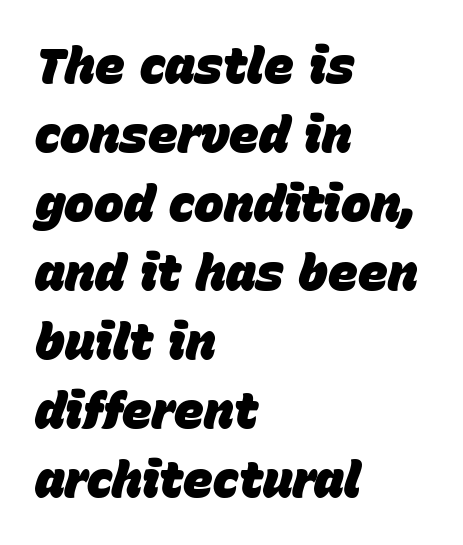
The image shows 50 px heavy type, italic (leaning right); set left-aligned, normal line spacing (1.38x), normal letter spacing, not underlined; low stroke contrast and a large x-height.
